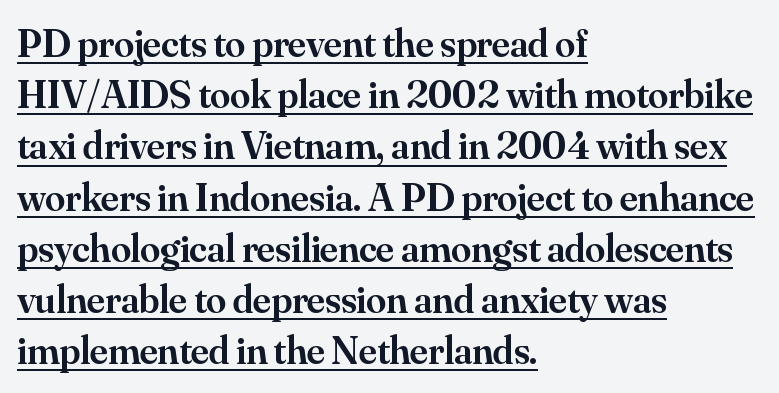
The image shows 40 px semibold serif type, upright; set left-aligned, normal line spacing (1.28x), normal letter spacing, underlined; medium stroke contrast and a small x-height.
